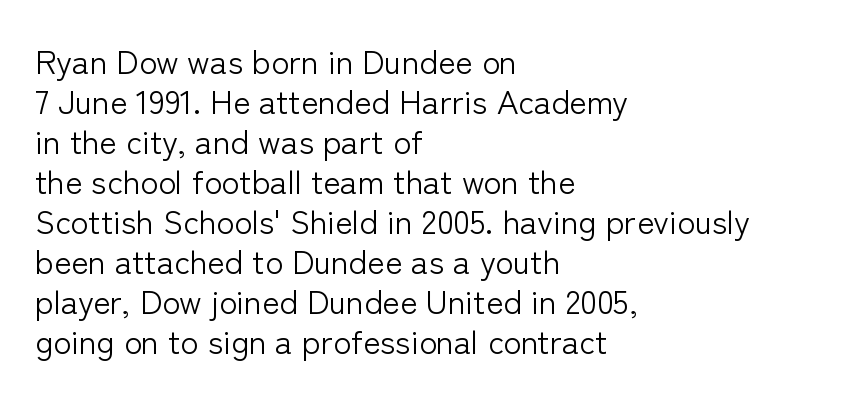
Q: Is the text bold? A: No.
Q: Is the text italic (slanted)? A: No, it is upright.
Q: Is the typeface a serif or a sans-serif typeface? A: Sans-serif.
Q: Is the text underlined? A: No.
Q: How is the paragraph aligned? A: Left-aligned.
Q: Is the spacing between letters normal or unusually wide? A: Normal.
Q: Width (condensed, normal, or wide)? A: Normal.
Q: Stroke contrast? A: Low.
Q: x-height? A: Medium.
Q: Monospaced? A: No.
